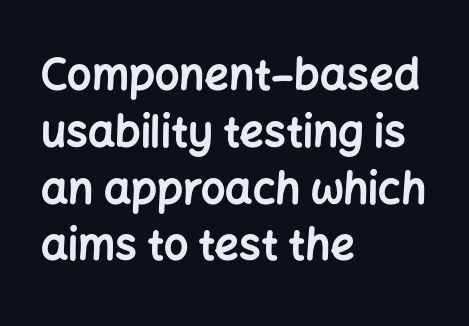
{"serif": "no", "italic": "no", "bold": "yes", "weight": "bold", "width": "normal", "stroke_contrast": "low", "x_height": "medium", "monospaced": "no", "underline": "no", "align": "left", "line_spacing": "normal", "line_spacing_ratio": 1.32, "letter_spacing": "normal", "letter_spacing_em": 0.0, "glyph_px": 43}
